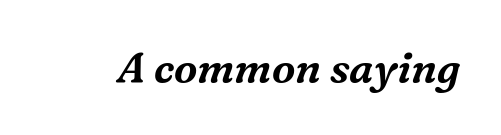
{"serif": "yes", "italic": "yes", "lean": "right", "slant_degrees": 16, "width": "normal", "stroke_contrast": "medium", "x_height": "medium", "monospaced": "no", "underline": "no", "letter_spacing": "normal", "letter_spacing_em": 0.0, "glyph_px": 42}
